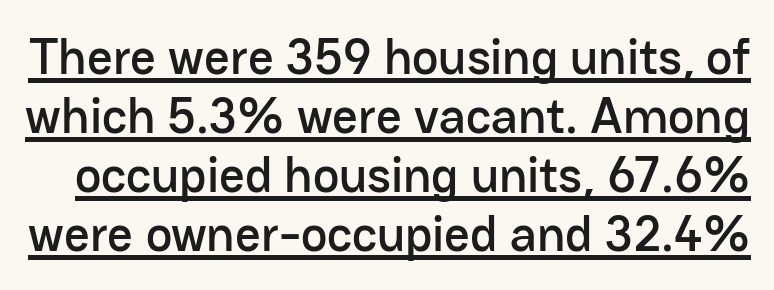
{"serif": "no", "italic": "no", "width": "normal", "stroke_contrast": "low", "x_height": "medium", "monospaced": "no", "underline": "yes", "line_spacing_ratio": 1.18, "letter_spacing": "normal", "letter_spacing_em": 0.0, "glyph_px": 50}
